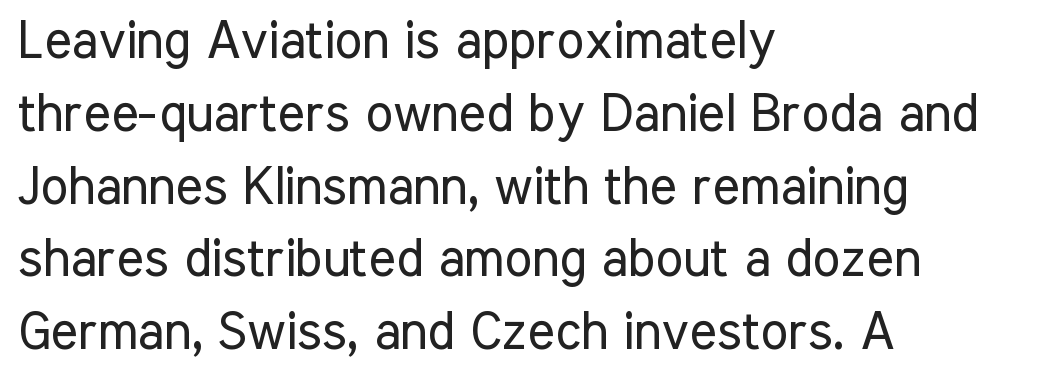
Q: Is the text bold? A: No.
Q: Is the text italic (slanted)? A: No, it is upright.
Q: Is the typeface a serif or a sans-serif typeface? A: Sans-serif.
Q: Is the text underlined? A: No.
Q: How is the paragraph aligned? A: Left-aligned.
Q: Is the spacing between letters normal or unusually wide? A: Normal.
Q: Is the spacing between lines tight, normal or loose? A: Normal.
Q: Width (condensed, normal, or wide)? A: Condensed.
Q: Stroke contrast? A: Low.
Q: x-height? A: Medium.
Q: Monospaced? A: No.
